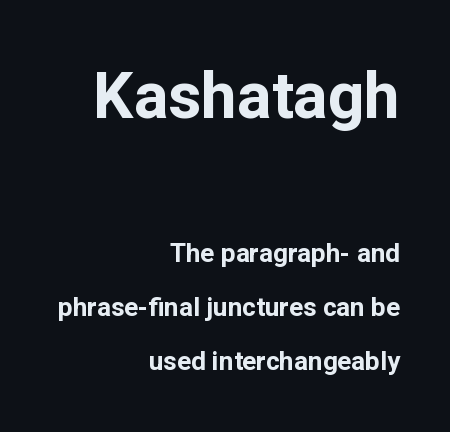
Beneath every word, the page is bare. The face used here is proportionally spaced, like ordinary book or web type. Visually the block forms a straight wall on the right and a jagged coastline on the left. Heavy, bold letterforms. In terms of letterform style, serifs are entirely absent. One glance says open: line gaps are wider than usual.
